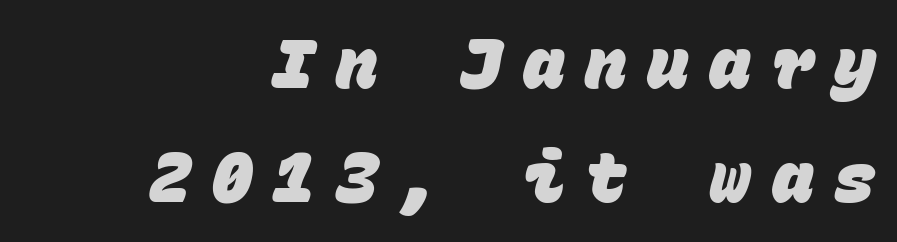
Words float on clear page, feet unadorned. Spacing between characters has been opened up far beyond the box default. Regular leading. This is sans-serif lettering, the kind often seen on screens and signage. Monospaced: the letters line up in strict vertical columns.
